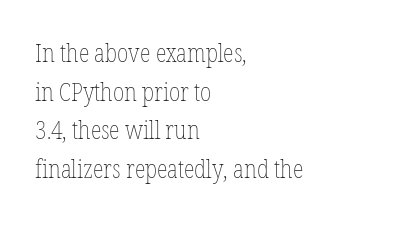
{"italic": "no", "bold": "no", "underline": "no", "align": "left", "line_spacing": "normal", "line_spacing_ratio": 1.55, "letter_spacing": "normal", "letter_spacing_em": 0.0, "glyph_px": 25}
